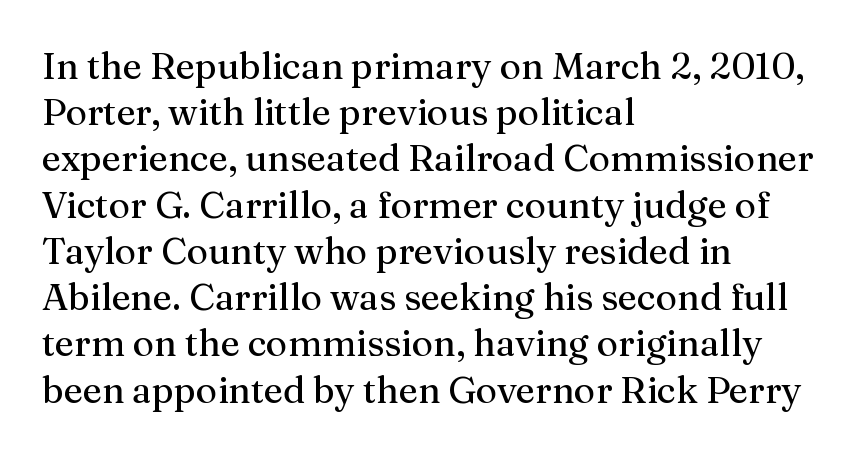
{"serif": "yes", "italic": "no", "bold": "no", "weight": "regular", "width": "normal", "stroke_contrast": "medium", "x_height": "medium", "monospaced": "no", "underline": "no", "align": "left", "line_spacing": "normal", "line_spacing_ratio": 1.25, "letter_spacing": "normal", "letter_spacing_em": 0.0, "glyph_px": 37}
